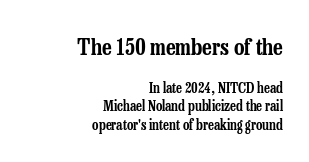
{"italic": "no", "underline": "no", "align": "right", "line_spacing": "normal", "line_spacing_ratio": 1.32, "letter_spacing": "normal", "letter_spacing_em": 0.0, "larger_block": "first", "size_ratio": 1.64, "glyph_px": 23}
